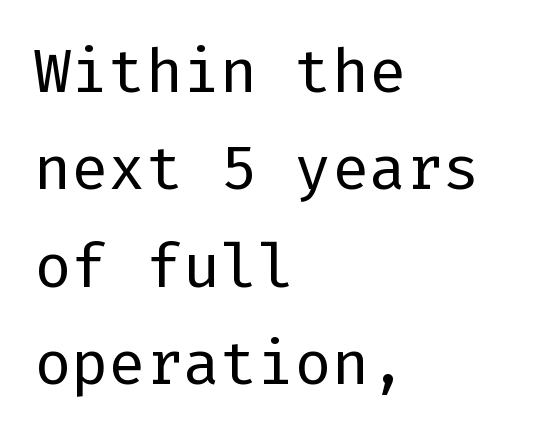
Q: Is the text bold? A: No.
Q: Is the text italic (slanted)? A: No, it is upright.
Q: Is the typeface a serif or a sans-serif typeface? A: Sans-serif.
Q: Is the text underlined? A: No.
Q: How is the paragraph aligned? A: Left-aligned.
Q: Is the spacing between letters normal or unusually wide? A: Normal.
Q: Is the spacing between lines tight, normal or loose? A: Normal.
Q: Width (condensed, normal, or wide)? A: Normal.
Q: Stroke contrast? A: Low.
Q: x-height? A: Medium.
